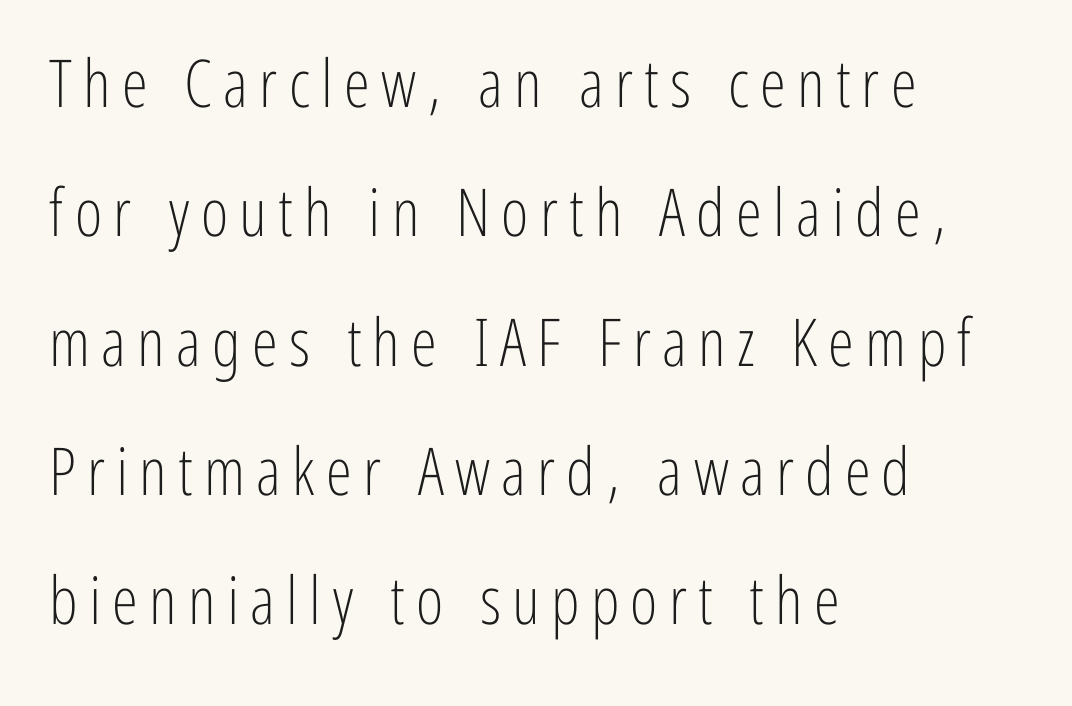
No extra ink here — the face is not bold. Reading down the block, your eye returns to a fixed left position each line. Glance below the letters and you will spot only blank space. Compared with typical paragraphs, the rows here are farther apart.
